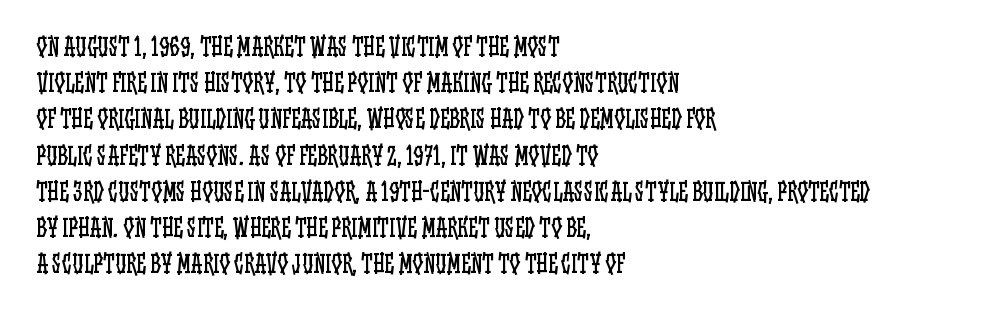
Q: Is the text bold? A: No.
Q: Is the text italic (slanted)? A: No, it is upright.
Q: Is the text underlined? A: No.
Q: How is the paragraph aligned? A: Left-aligned.
Q: Is the spacing between letters normal or unusually wide? A: Normal.
Q: Is the spacing between lines tight, normal or loose? A: Normal.
